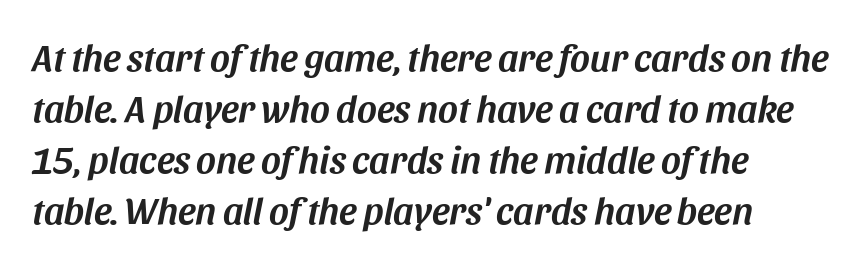
The image shows 38 px text type, italic (leaning right); set left-aligned, normal line spacing (1.34x), normal letter spacing, not underlined; medium stroke contrast and a large x-height.
